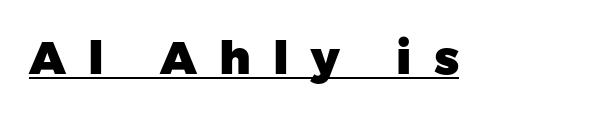
Spacing verdict: proportional, widths tailored to each character. The font family rendered here belongs to the sans-serif group. The rendering uses the underline text-decoration. The face used here is rendered with a markedly widened letterfit.
